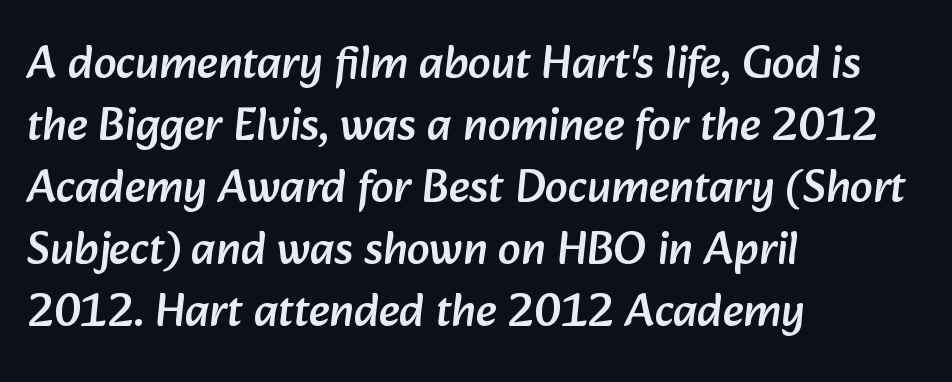
The image shows 46 px sans-serif type; set left-aligned, normal line spacing (1.35x), normal letter spacing, not underlined; low stroke contrast and a medium x-height.
